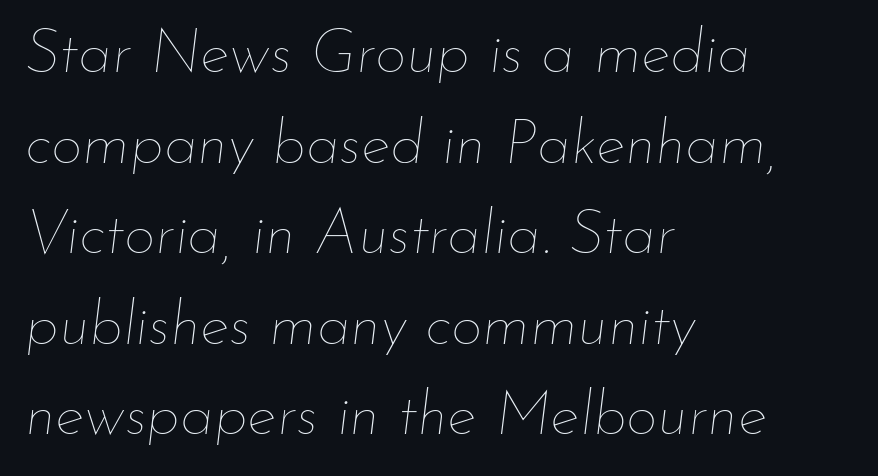
Is this a fixed-width face? No — the glyphs have proportional, varying widths. Does the copy run flush right? No — it runs flush left. The horizontal fit of the characters is conventional and even. The passage shown stacks its lines at a standard gap.
